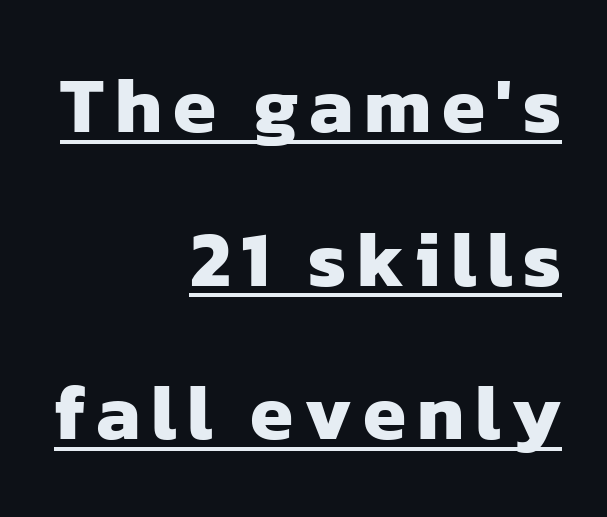
The image shows 78 px heavy sans-serif type; set right-aligned, loose line spacing (1.97x), underlined; low stroke contrast and a medium x-height.
